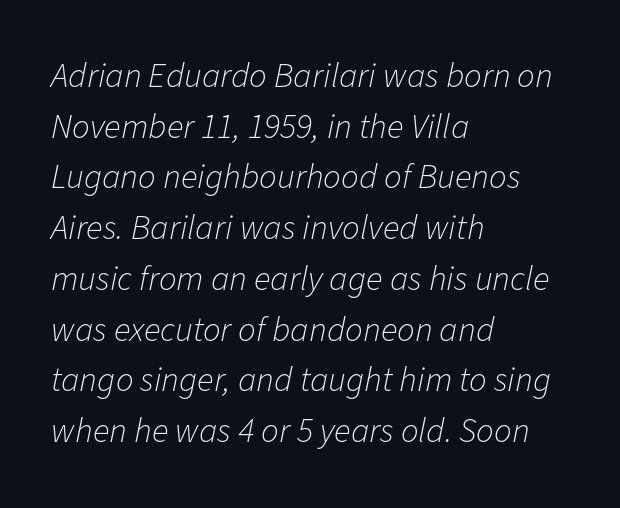
{"italic": "yes", "lean": "right", "slant_degrees": 11, "bold": "no", "weight": "light", "width": "normal", "stroke_contrast": "low", "x_height": "medium", "monospaced": "no", "underline": "no", "align": "left", "line_spacing": "normal", "line_spacing_ratio": 1.45, "letter_spacing": "normal", "letter_spacing_em": 0.0, "glyph_px": 35}
